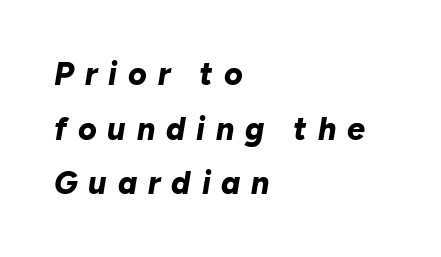
The baseline area is clear. Tracking value appears strongly positive — letters spread wide. The face used here has the dense, thick strokes of a bold. Spacing verdict: proportional, widths tailored to each character.
